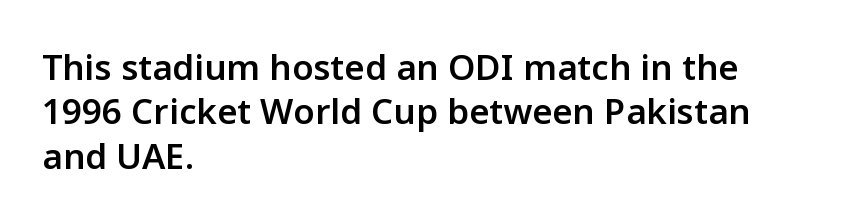
In CSS terms this would be text-align: left. The passage shown is semibold, sitting just below true bold. The typeface chosen for these lines omits serifs. Glance below the letters and you will spot only blank space.
